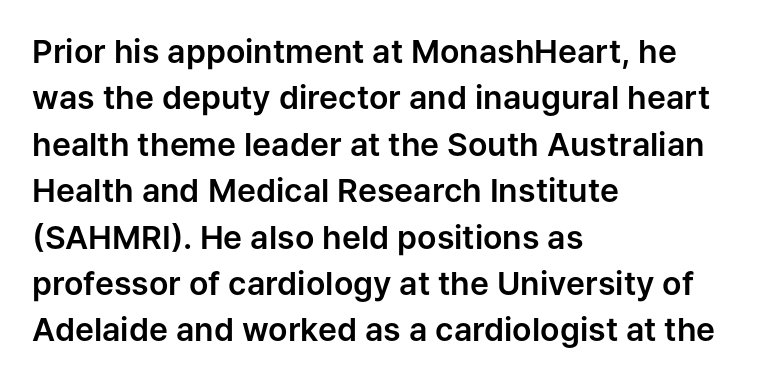
The image shows 32 px sans-serif type, upright; set left-aligned, normal line spacing (1.45x), normal letter spacing, not underlined; low stroke contrast and a medium x-height.
